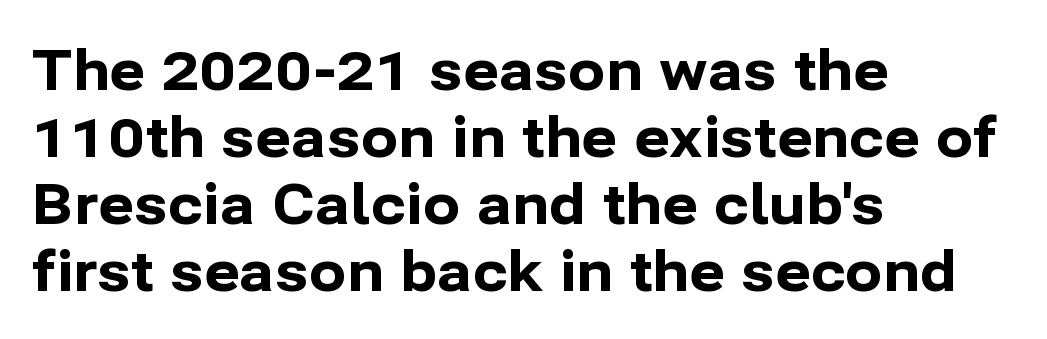
Q: Is the text bold? A: Yes.
Q: Is the text italic (slanted)? A: No, it is upright.
Q: Is the typeface a serif or a sans-serif typeface? A: Sans-serif.
Q: Is the text underlined? A: No.
Q: How is the paragraph aligned? A: Left-aligned.
Q: Is the spacing between letters normal or unusually wide? A: Normal.
Q: Width (condensed, normal, or wide)? A: Normal.
Q: Stroke contrast? A: Low.
Q: x-height? A: Medium.
Q: Monospaced? A: No.
